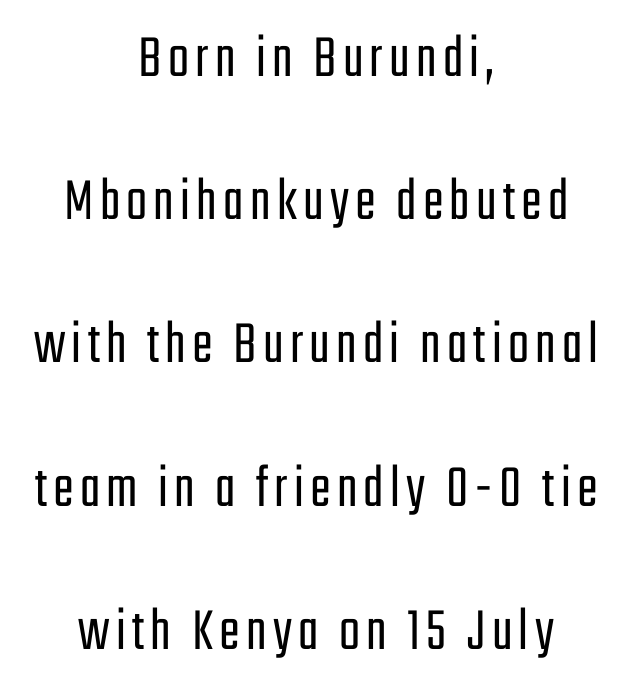
{"serif": "no", "italic": "no", "bold": "no", "weight": "light", "width": "condensed", "stroke_contrast": "low", "x_height": "medium", "monospaced": "no", "underline": "no", "align": "center", "line_spacing": "loose", "line_spacing_ratio": 2.31, "glyph_px": 62}
